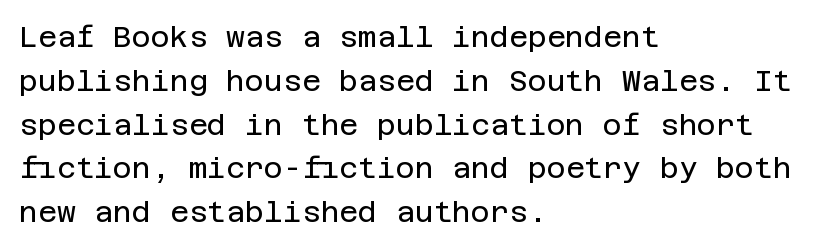
Q: Is the text bold? A: No.
Q: Is the text italic (slanted)? A: No, it is upright.
Q: Is the typeface a serif or a sans-serif typeface? A: Sans-serif.
Q: Is the text underlined? A: No.
Q: How is the paragraph aligned? A: Left-aligned.
Q: Is the spacing between letters normal or unusually wide? A: Normal.
Q: Is the spacing between lines tight, normal or loose? A: Normal.
Q: Width (condensed, normal, or wide)? A: Normal.
Q: Stroke contrast? A: Low.
Q: x-height? A: Large.
